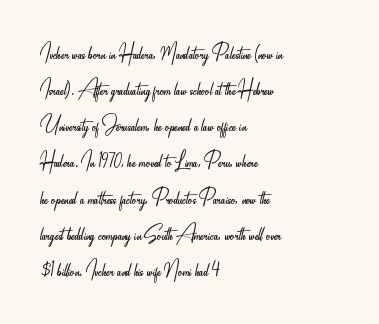
Teacher's note: observe the even left margin — that is flush-left alignment. Students, note that the glyphs here touch the page at normal intervals. Descenders hang freely into open space. Stem width sits at or under what a default text font uses.
